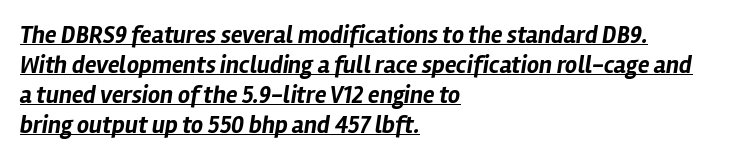
The image shows 24 px bold type, italic (leaning right); set left-aligned, normal line spacing (1.25x), normal letter spacing, underlined.
